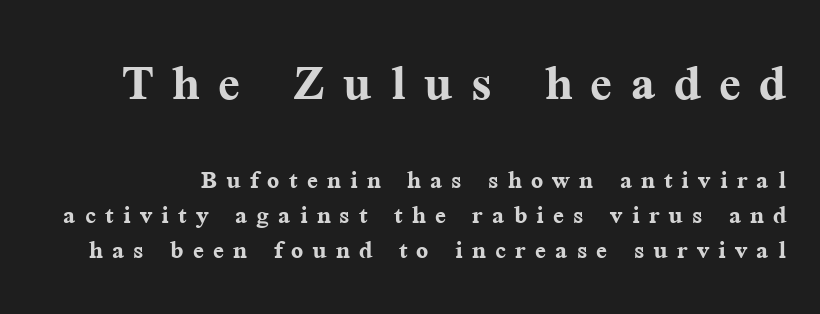
A typesetter would call this proportional, since set widths differ per character. This layout puts the oversized block above and the modest block below. Is the type bold? Yes — the strokes are clearly thick and heavy. Quick note: interline space is minimal. The font's upright variant was chosen for this text.
